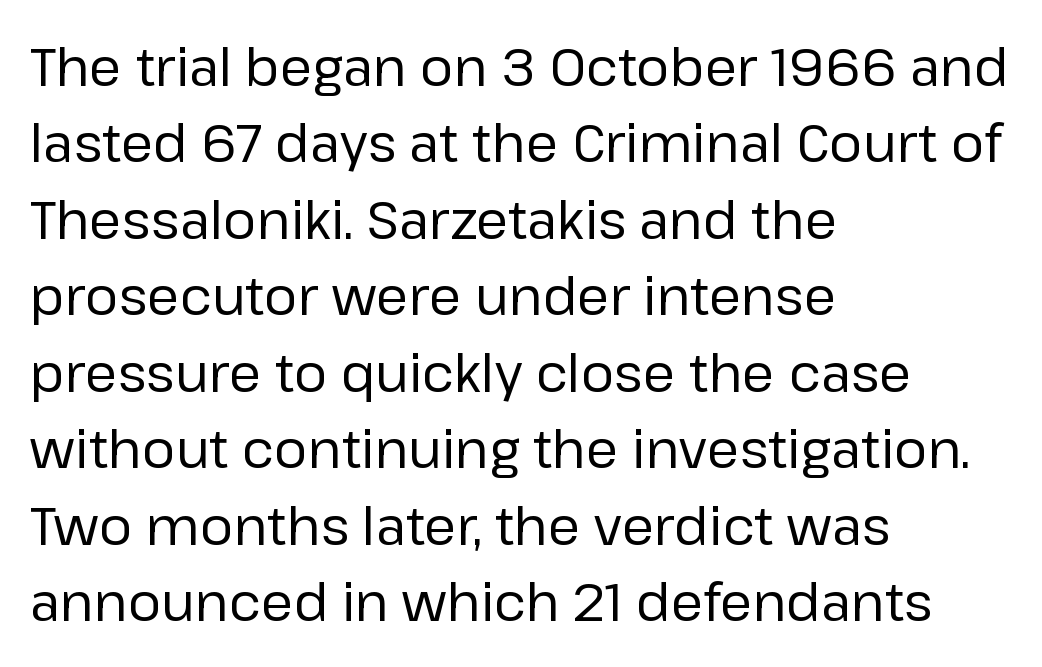
{"serif": "no", "italic": "no", "bold": "no", "weight": "regular", "width": "normal", "stroke_contrast": "low", "x_height": "medium", "monospaced": "no", "underline": "no", "align": "left", "line_spacing": "normal", "line_spacing_ratio": 1.47, "letter_spacing": "normal", "letter_spacing_em": 0.0, "glyph_px": 52}
